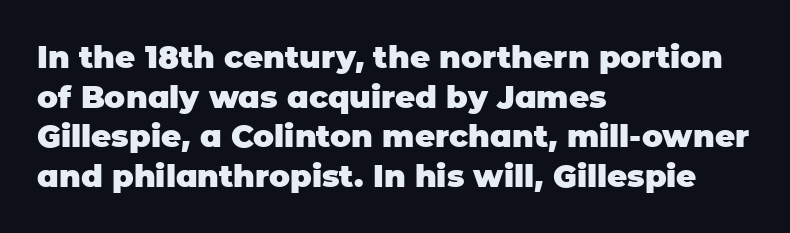
{"serif": "no", "italic": "no", "bold": "yes", "weight": "heavy", "width": "normal", "stroke_contrast": "low", "x_height": "large", "monospaced": "no", "underline": "no", "align": "left", "line_spacing": "normal", "line_spacing_ratio": 1.28, "letter_spacing": "normal", "letter_spacing_em": 0.0, "glyph_px": 31}
